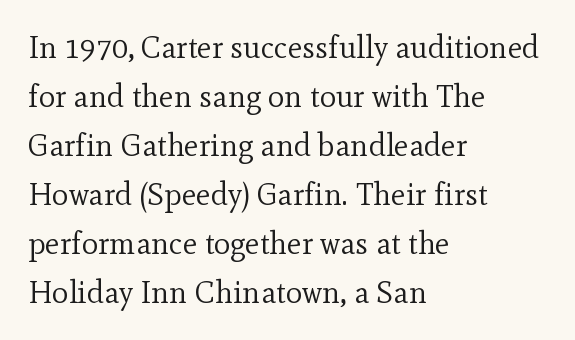
Q: Is the text bold? A: No.
Q: Is the text italic (slanted)? A: No, it is upright.
Q: Is the typeface a serif or a sans-serif typeface? A: Serif.
Q: Is the text underlined? A: No.
Q: How is the paragraph aligned? A: Left-aligned.
Q: Is the spacing between letters normal or unusually wide? A: Normal.
Q: Is the spacing between lines tight, normal or loose? A: Normal.
Q: Width (condensed, normal, or wide)? A: Normal.
Q: x-height? A: Small.
Q: Monospaced? A: No.
